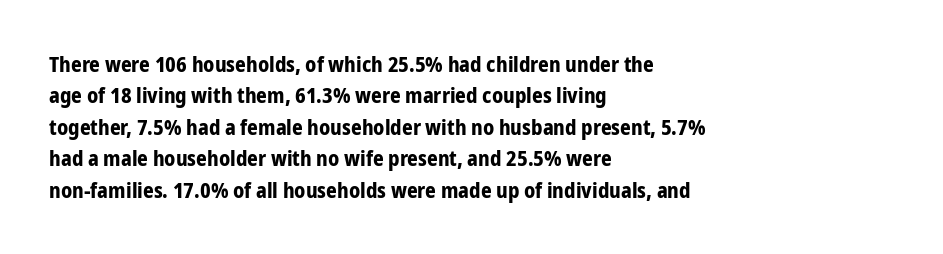
Set as a true bold cut, around the 700 mark. You can tell it's not italic because the verticals are truly vertical. Horizontally, the lines are justified to the leading edge only. Evenly set lines give the paragraph a standard silhouette. Just letters on the line, the space beneath them empty. Compared with typical body copy, the letter spacing here is the same.
